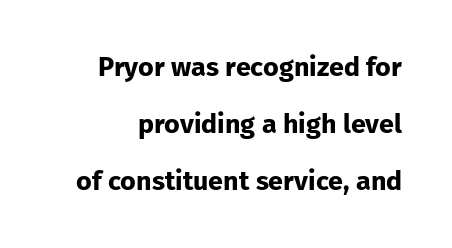
How are the letters spaced? Ordinarily, with no added tracking. Widely set lines give the paragraph a tall, airy silhouette. This sample uses an upright cut, with every glyph sitting square on the baseline. Its strokes are broad and dark, the hallmark of bold type. Type without underlining.
